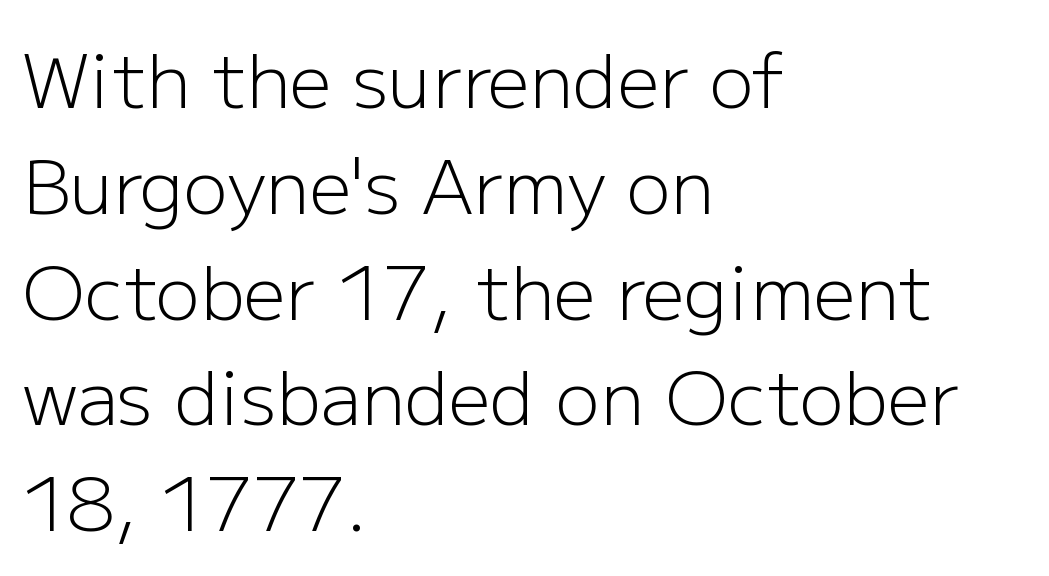
The image shows 74 px light sans-serif type, upright; set left-aligned, normal line spacing (1.43x), normal letter spacing, not underlined; low stroke contrast and a medium x-height.
